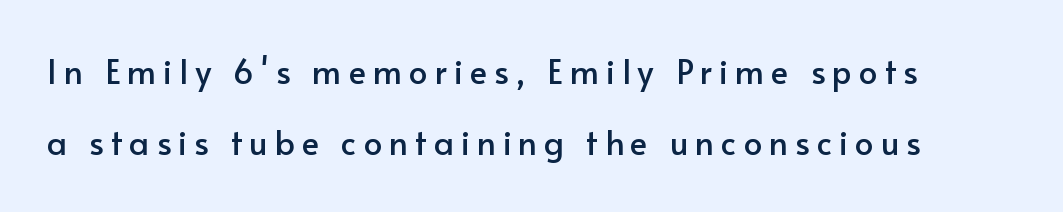
The image shows 33 px sans-serif type, upright; set left-aligned, loose line spacing (2.14x), unusually wide letter spacing (+0.21 em), not underlined; low stroke contrast and a small x-height.
